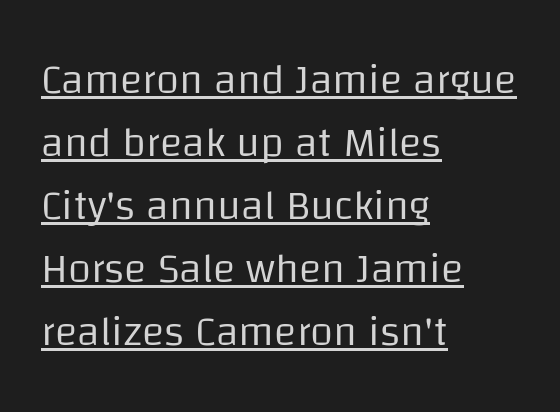
Somebody hit Ctrl+U on this one — the words are underlined. A typesetter would call this leading conventional body-copy spacing. Do the characters align in a grid? No, the font is proportional. You could call the tracking neutral — neither tight nor loose.
